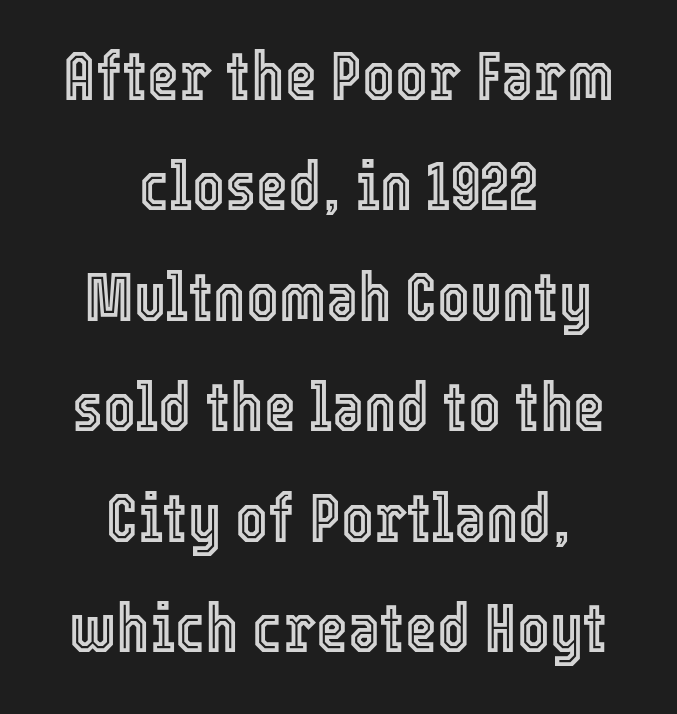
Q: Is the text italic (slanted)? A: No, it is upright.
Q: Is the text underlined? A: No.
Q: How is the paragraph aligned? A: Centered.
Q: Is the spacing between letters normal or unusually wide? A: Normal.
Q: Is the spacing between lines tight, normal or loose? A: Normal.
Q: Width (condensed, normal, or wide)? A: Condensed.
Q: x-height? A: Medium.
Q: Monospaced? A: No.
